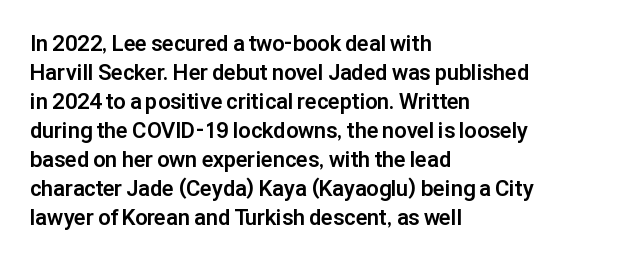
I'd describe the lettering as bold — thick and assertive. Line starts are locked; line ends wander. Nope, not italic — everything's standing straight. Only glyphs here, with clear space below each row.
